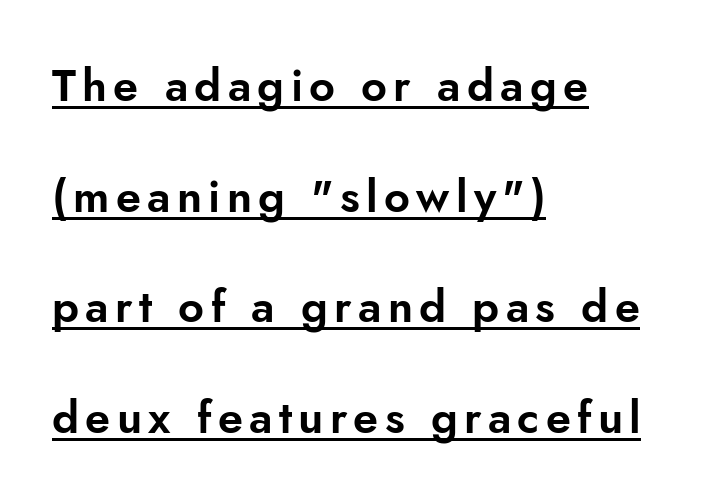
{"serif": "no", "italic": "no", "width": "normal", "stroke_contrast": "low", "x_height": "small", "monospaced": "no", "underline": "yes", "align": "left", "line_spacing": "loose", "line_spacing_ratio": 2.46, "glyph_px": 45}
